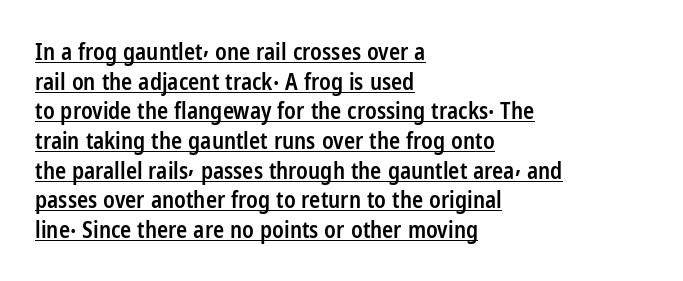
Caption: standard tracking, unaltered. Regarding leading, the lines here are spaced in the standard way. This sample carries an underscore along the baseline area. Caption: multi-line text, flush left, ragged right. Every stem runs plumb, perpendicular to the baseline.
